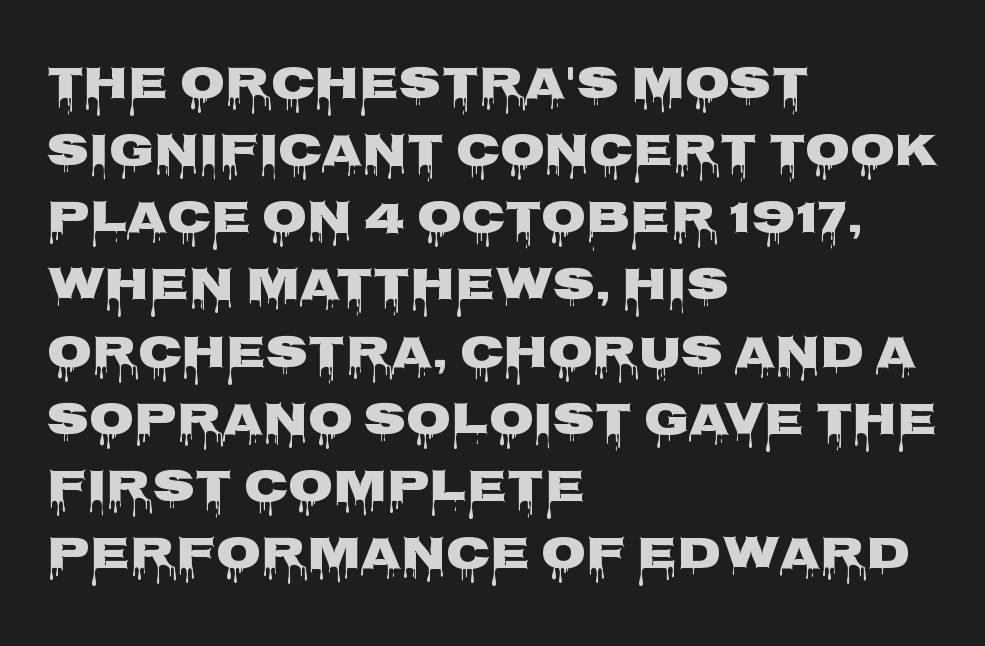
{"serif": "no", "italic": "no", "width": "wide", "stroke_contrast": "low", "x_height": "large", "monospaced": "no", "underline": "no", "align": "left", "line_spacing": "normal", "line_spacing_ratio": 1.46, "letter_spacing": "normal", "letter_spacing_em": 0.0, "glyph_px": 46}
